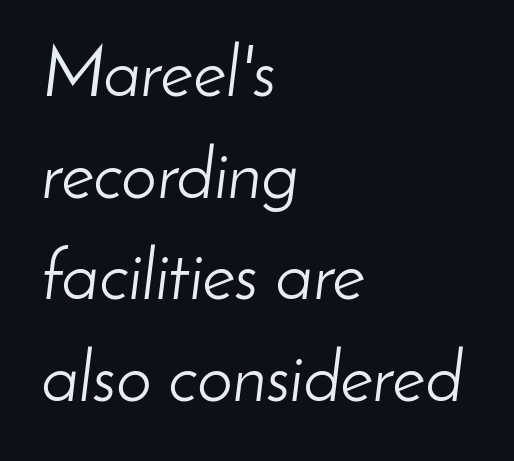
Q: Is the text bold? A: No.
Q: Is the text italic (slanted)? A: Yes, it leans right by about 8 degrees.
Q: Is the text underlined? A: No.
Q: How is the paragraph aligned? A: Left-aligned.
Q: Is the spacing between letters normal or unusually wide? A: Normal.
Q: Is the spacing between lines tight, normal or loose? A: Normal.
Q: Width (condensed, normal, or wide)? A: Normal.
Q: Stroke contrast? A: Low.
Q: x-height? A: Small.
Q: Monospaced? A: No.
